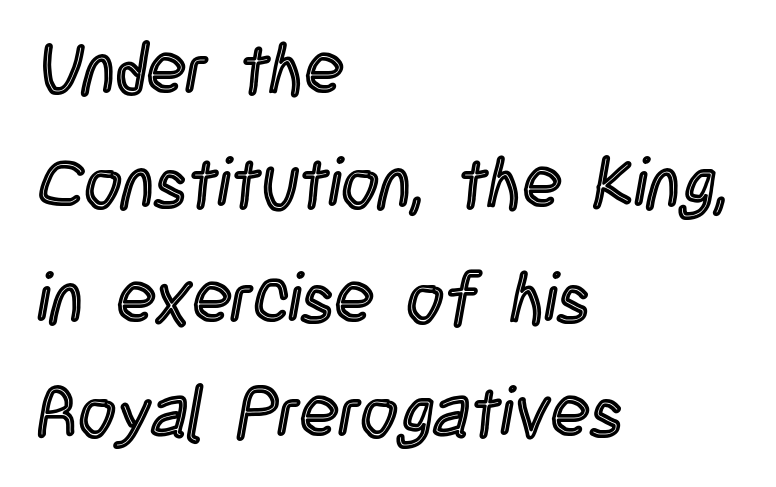
The image shows 72 px condensed type; set left-aligned, normal line spacing (1.59x), normal letter spacing, not underlined; a large x-height.
